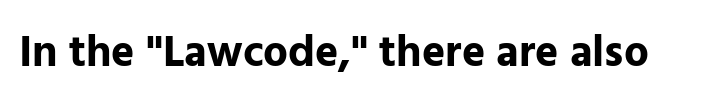
The tracking reads as untouched default to a designer's eye. Only glyphs here, with clear space below each row. The font's upright variant was chosen for this text. Compared with an ordinary text face, these strokes are far heavier — a full bold.
